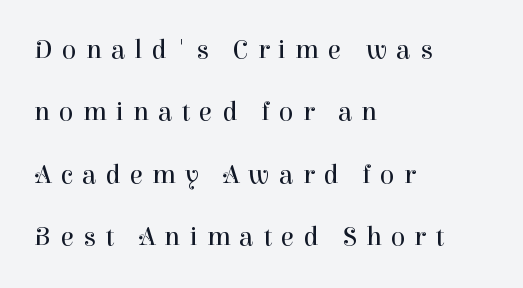
{"italic": "no", "bold": "no", "underline": "no", "align": "left", "line_spacing": "loose", "line_spacing_ratio": 2.31, "letter_spacing": "wide", "letter_spacing_em": 0.34, "glyph_px": 27}
